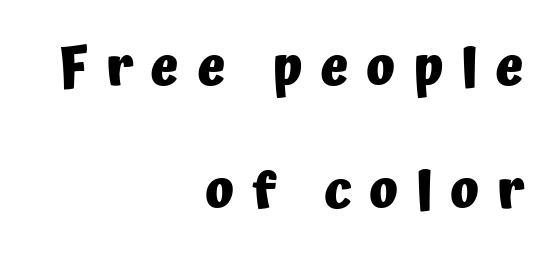
{"serif": "no", "italic": "no", "bold": "yes", "weight": "heavy", "width": "normal", "stroke_contrast": "low", "x_height": "medium", "monospaced": "no", "underline": "no", "align": "right", "line_spacing": "loose", "line_spacing_ratio": 2.32, "letter_spacing": "wide", "letter_spacing_em": 0.33, "glyph_px": 53}
